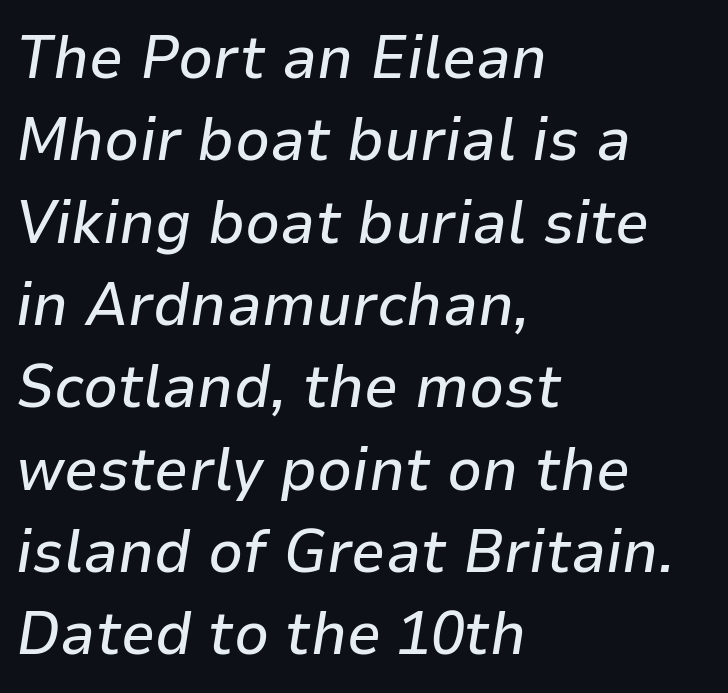
Compared with a centered layout, this one pins lines to the left instead. The letters advance in unequal steps, a hallmark of proportional type. What's the leading like? Ordinary, nothing unusual. Is the letter spacing exaggerated? No — it looks like the ordinary default. Nobody drew a line under any word here. Posture: slanted.
